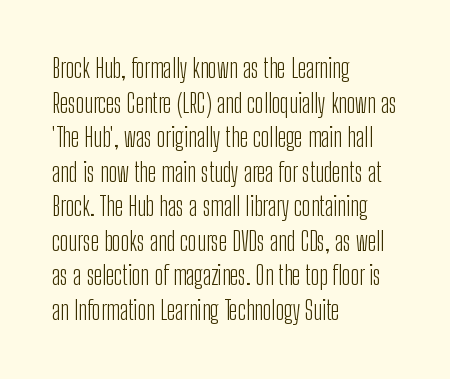
{"italic": "no", "bold": "no", "underline": "no", "align": "left", "line_spacing": "normal", "line_spacing_ratio": 1.33, "letter_spacing": "normal", "letter_spacing_em": 0.0, "glyph_px": 26}
